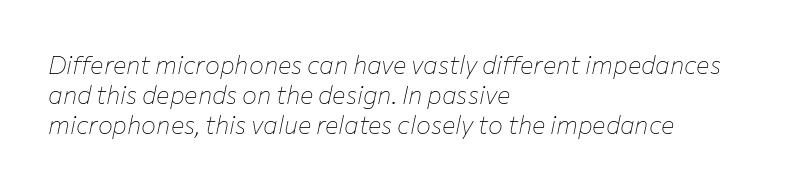
{"italic": "yes", "lean": "right", "slant_degrees": 12, "bold": "no", "underline": "no", "align": "left", "line_spacing_ratio": 1.21, "letter_spacing": "normal", "letter_spacing_em": 0.0, "glyph_px": 25}
